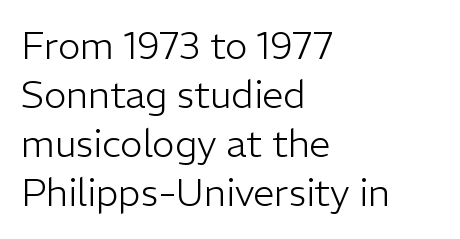
Every character sits straight up, as roman type does. The letters sit at their default tracking, neither squeezed nor spread. Visually the block forms a straight wall on the left and a jagged coastline on the right. This sample has the flowing, uneven cadence of proportional lettering.
